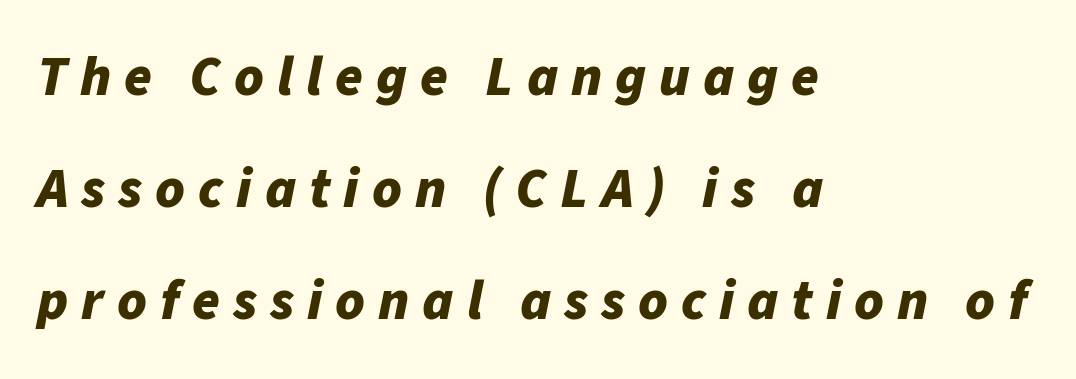
If you drew a line through each stem, it would be angled. Underline: absent. What weight is shown? A full bold with thick strokes. These lines are rendered in a variable-pitch font. A typesetter would call this leading open, well beyond the default.
